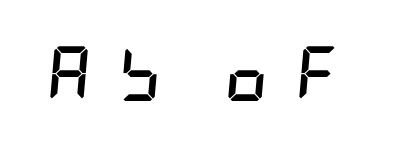
Each word looks stretched out because of the extra space between its letters. Descenders are the only things crossing below the line. Tall strokes in this sample are angled rather than plumb. Heft: maximum for text — a bold.
